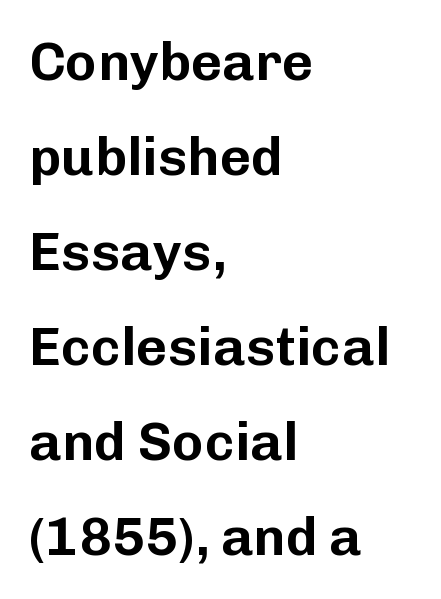
The glyphs in this specimen are sans serif. Visually the block forms a straight wall on the left and a jagged coastline on the right. You could not count columns in this text — the font is proportionally spaced. A roman cut, with each character standing at attention. No extra tracking has been applied to these lines. Unmarked baselines from the first word to the last.
